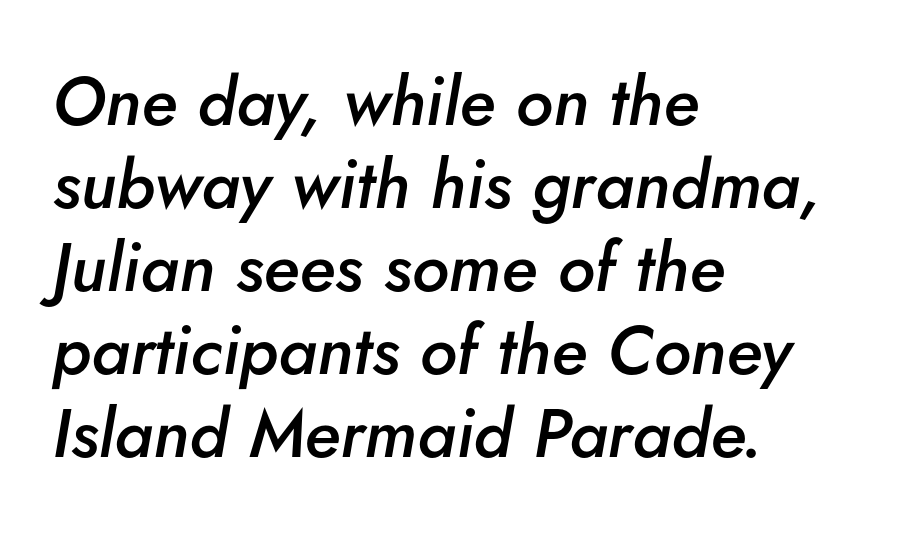
{"italic": "yes", "lean": "right", "slant_degrees": 5, "bold": "semi", "weight": "semibold", "width": "normal", "stroke_contrast": "low", "x_height": "small", "monospaced": "no", "underline": "no", "align": "left", "line_spacing_ratio": 1.22, "letter_spacing": "normal", "letter_spacing_em": 0.0, "glyph_px": 68}
